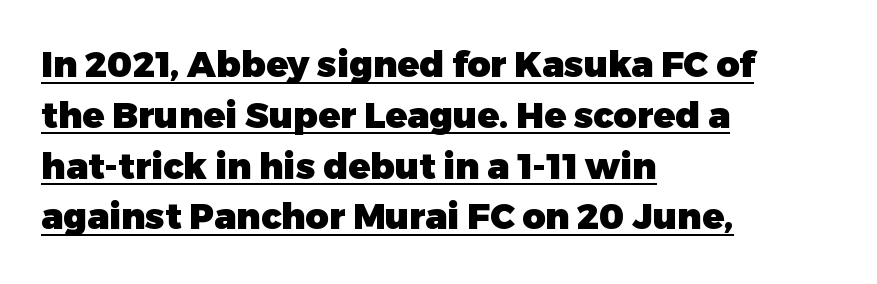
{"serif": "no", "italic": "no", "bold": "yes", "weight": "heavy", "width": "normal", "stroke_contrast": "low", "x_height": "medium", "monospaced": "no", "underline": "yes", "align": "left", "line_spacing": "normal", "line_spacing_ratio": 1.41, "letter_spacing": "normal", "letter_spacing_em": 0.0, "glyph_px": 36}
